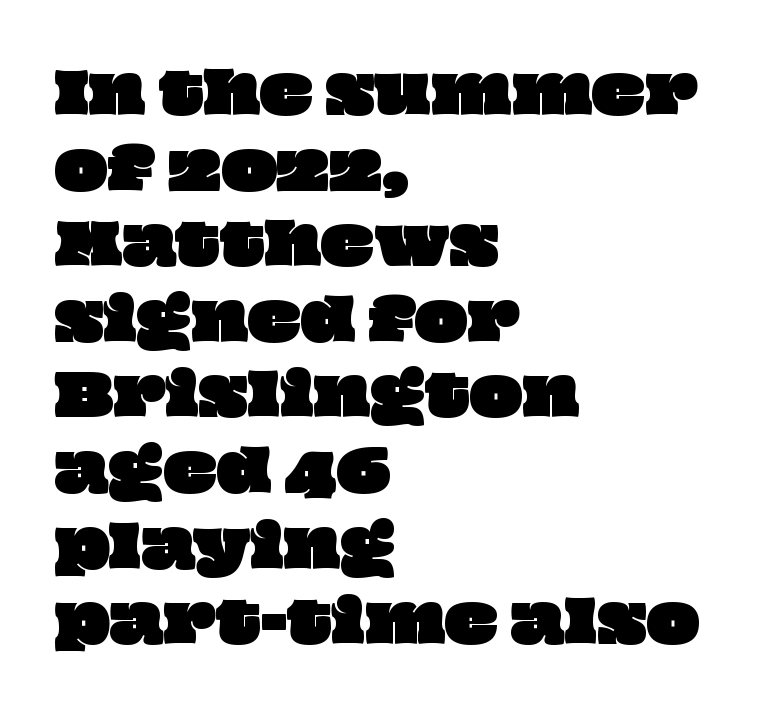
{"width": "wide", "stroke_contrast": "low", "x_height": "large", "monospaced": "no", "underline": "no", "align": "left", "line_spacing": "normal", "line_spacing_ratio": 1.35, "letter_spacing": "normal", "letter_spacing_em": 0.0, "glyph_px": 56}
